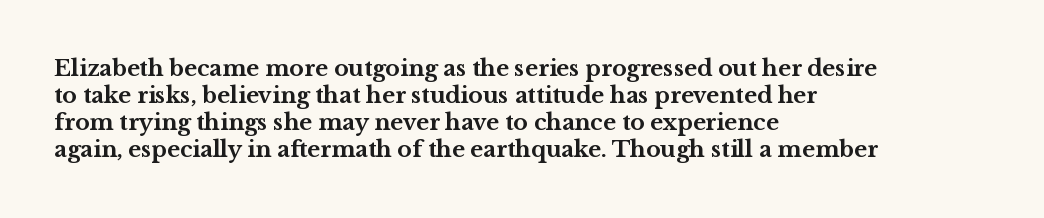
{"italic": "no", "bold": "yes", "underline": "no", "align": "left", "line_spacing_ratio": 1.23, "letter_spacing": "normal", "letter_spacing_em": 0.0, "glyph_px": 22}
